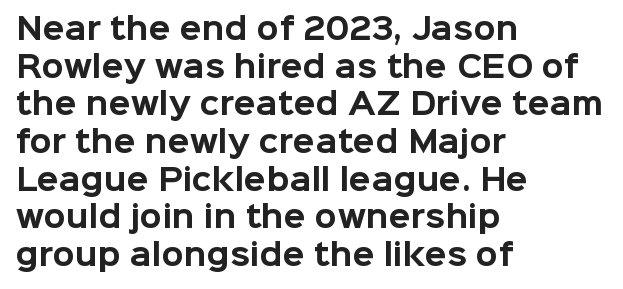
{"serif": "no", "italic": "no", "bold": "yes", "weight": "bold", "width": "normal", "stroke_contrast": "low", "x_height": "medium", "monospaced": "no", "underline": "no", "align": "left", "line_spacing": "normal", "line_spacing_ratio": 1.3, "letter_spacing": "normal", "letter_spacing_em": 0.0, "glyph_px": 29}
